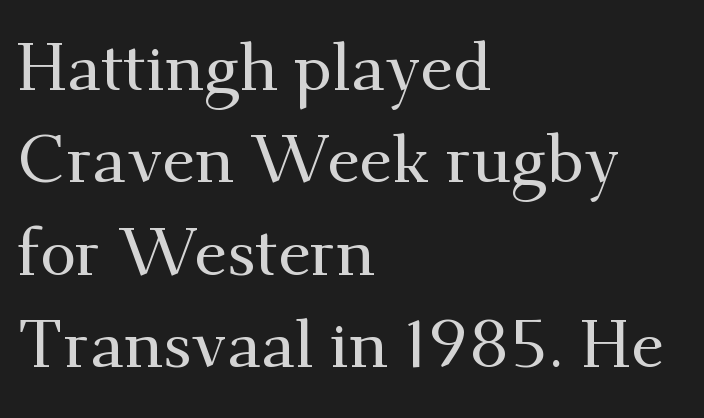
The image shows 66 px serif type, upright; set left-aligned, normal line spacing (1.4x), normal letter spacing, not underlined; medium stroke contrast and a small x-height.
